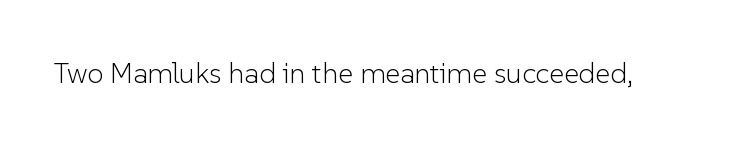
The image shows 29 px light sans-serif type, upright; set normal letter spacing, not underlined; low stroke contrast and a medium x-height.
